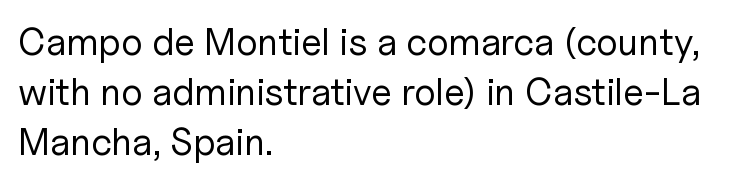
The image shows 38 px regular-weight sans-serif type, upright; set left-aligned, normal line spacing (1.31x), normal letter spacing, not underlined; low stroke contrast and a medium x-height.
